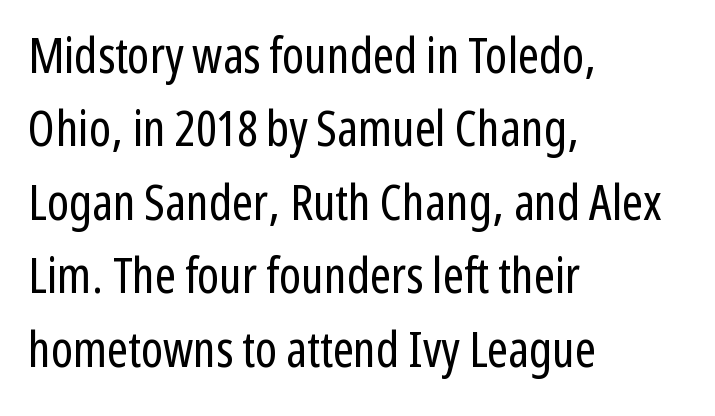
The image shows 50 px regular-weight, condensed sans-serif type, upright; set left-aligned, normal line spacing (1.47x), normal letter spacing, not underlined; low stroke contrast and a medium x-height.
